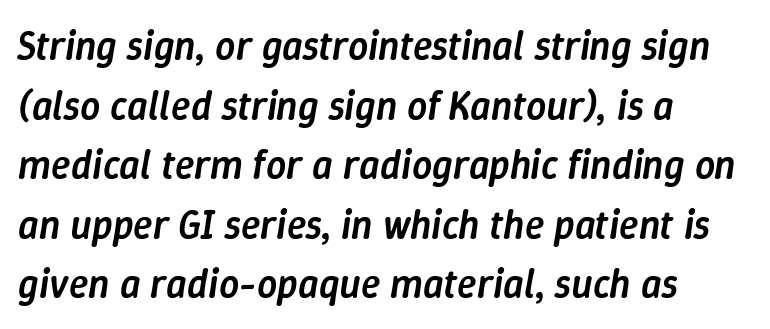
{"italic": "yes", "lean": "right", "slant_degrees": 9, "bold": "semi", "weight": "semibold", "width": "normal", "stroke_contrast": "low", "x_height": "medium", "monospaced": "no", "underline": "no", "align": "left", "line_spacing": "normal", "line_spacing_ratio": 1.49, "letter_spacing": "normal", "letter_spacing_em": 0.0, "glyph_px": 40}
